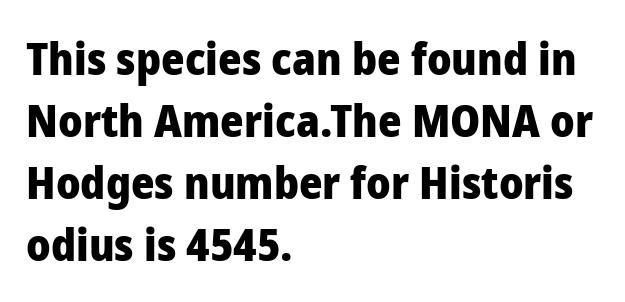
Q: Is the text bold? A: Yes.
Q: Is the text italic (slanted)? A: No, it is upright.
Q: Is the typeface a serif or a sans-serif typeface? A: Sans-serif.
Q: Is the text underlined? A: No.
Q: How is the paragraph aligned? A: Left-aligned.
Q: Is the spacing between letters normal or unusually wide? A: Normal.
Q: Is the spacing between lines tight, normal or loose? A: Normal.
Q: Width (condensed, normal, or wide)? A: Normal.
Q: Stroke contrast? A: Low.
Q: x-height? A: Medium.
Q: Monospaced? A: No.
